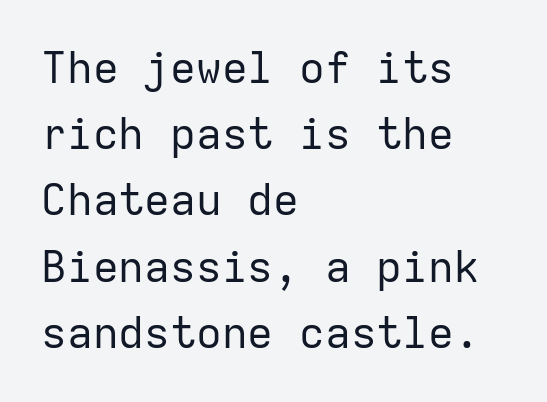
{"serif": "no", "italic": "no", "bold": "no", "weight": "regular", "width": "normal", "stroke_contrast": "low", "x_height": "medium", "monospaced": "yes", "underline": "no", "align": "left", "line_spacing": "normal", "line_spacing_ratio": 1.54, "letter_spacing": "normal", "letter_spacing_em": 0.0, "glyph_px": 43}
